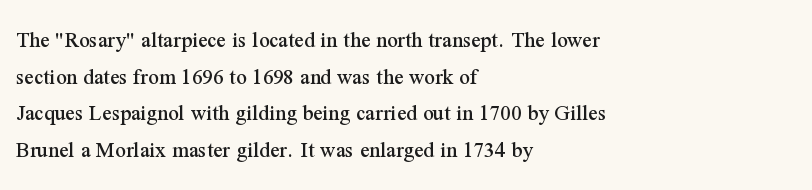
Q: Is the text italic (slanted)? A: No, it is upright.
Q: Is the text underlined? A: No.
Q: How is the paragraph aligned? A: Left-aligned.
Q: Is the spacing between letters normal or unusually wide? A: Normal.
Q: Is the spacing between lines tight, normal or loose? A: Normal.
